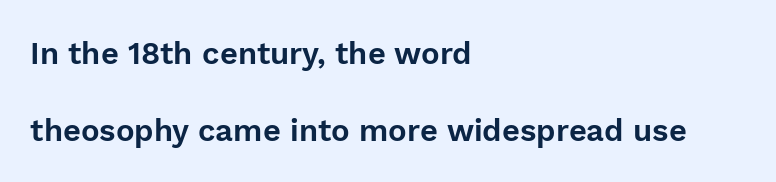
Q: Is the text italic (slanted)? A: No, it is upright.
Q: Is the typeface a serif or a sans-serif typeface? A: Sans-serif.
Q: Is the text underlined? A: No.
Q: How is the paragraph aligned? A: Left-aligned.
Q: Is the spacing between letters normal or unusually wide? A: Normal.
Q: Is the spacing between lines tight, normal or loose? A: Loose.
Q: Width (condensed, normal, or wide)? A: Normal.
Q: Stroke contrast? A: Low.
Q: x-height? A: Medium.
Q: Monospaced? A: No.
